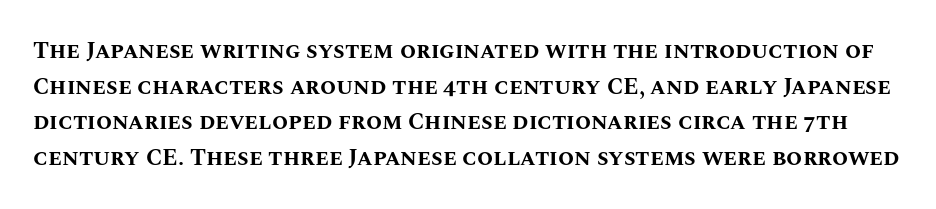
Q: Is the text bold? A: Yes.
Q: Is the text italic (slanted)? A: No, it is upright.
Q: Is the text underlined? A: No.
Q: Is the spacing between letters normal or unusually wide? A: Normal.
Q: Is the spacing between lines tight, normal or loose? A: Normal.
